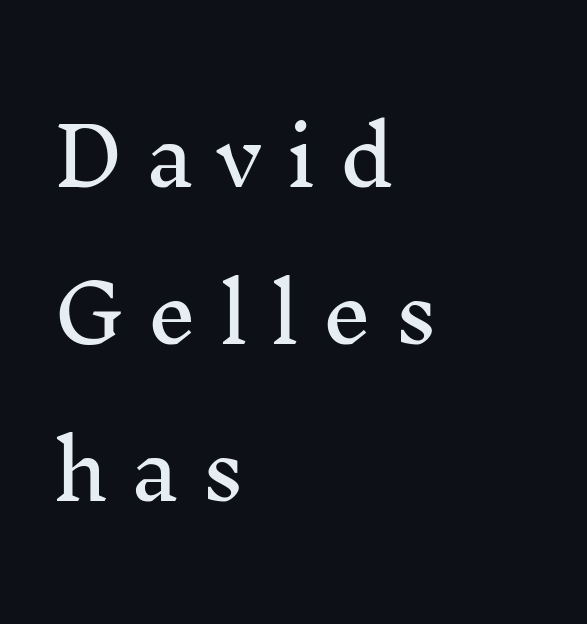
{"serif": "yes", "italic": "no", "width": "normal", "stroke_contrast": "medium", "x_height": "medium", "monospaced": "no", "underline": "no", "align": "left", "line_spacing": "loose", "line_spacing_ratio": 2.01, "letter_spacing": "wide", "letter_spacing_em": 0.29, "glyph_px": 78}
